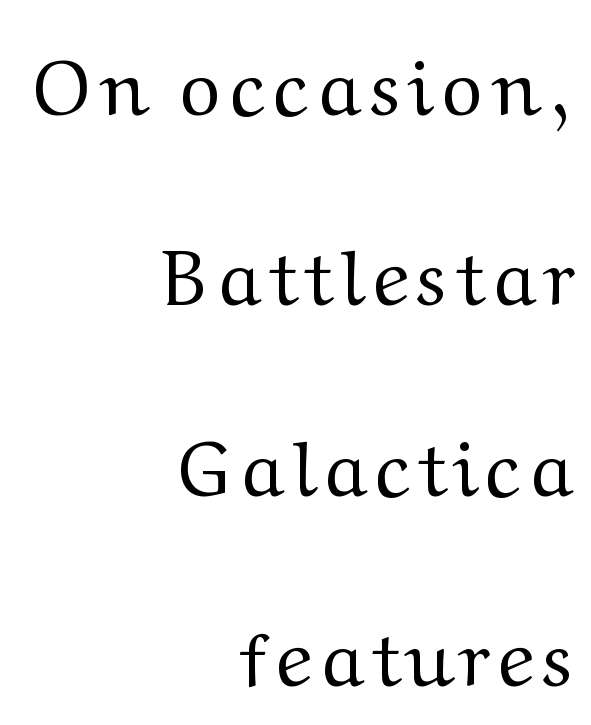
The image shows 78 px regular-weight serif type, upright; set right-aligned, loose line spacing (2.44x), not underlined; medium stroke contrast and a medium x-height.
